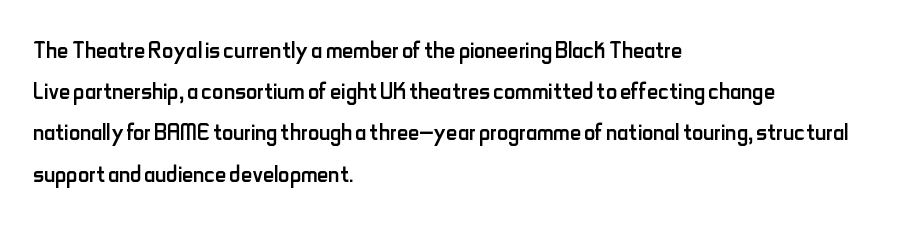
The image shows 31 px regular-weight, condensed sans-serif type, upright; set left-aligned, normal line spacing (1.33x), normal letter spacing, not underlined; low stroke contrast and a small x-height.
